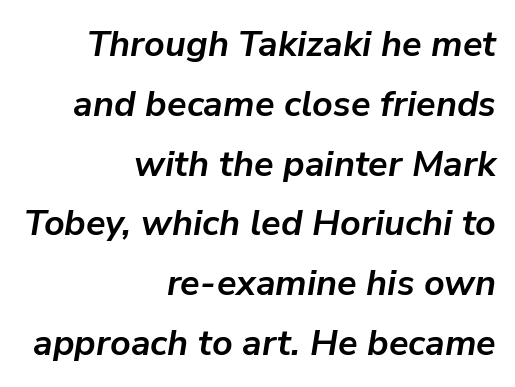
The image shows 36 px semibold type, italic (leaning right); set right-aligned, normal line spacing (1.66x), normal letter spacing, not underlined; low stroke contrast and a medium x-height.
